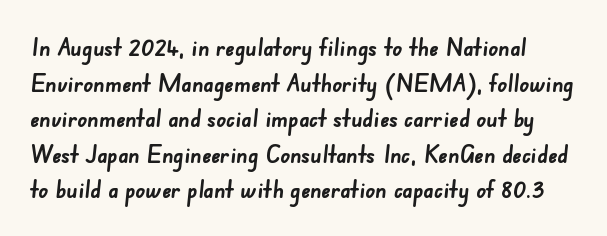
{"bold": "yes", "underline": "no", "line_spacing": "normal", "line_spacing_ratio": 1.48, "letter_spacing": "normal", "letter_spacing_em": 0.0, "glyph_px": 24}
